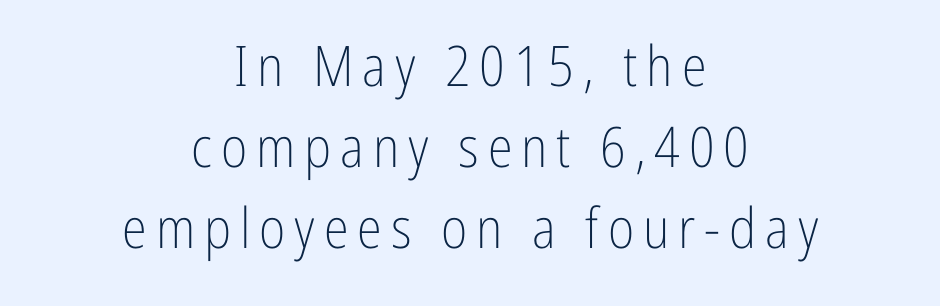
Stems here are at most as thick as an everyday book face. Looks like regular typesetting: each glyph gets only the width it needs. The designer went with a sans here, leaving each stem footless. If you folded the block vertically in half, each line would mirror itself in length.
